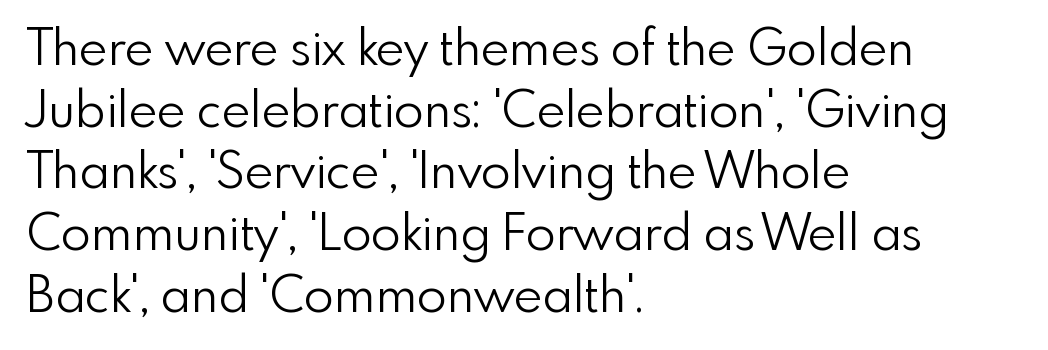
The image shows 49 px light sans-serif type, upright; set left-aligned, normal line spacing (1.26x), normal letter spacing, not underlined; a small x-height.
